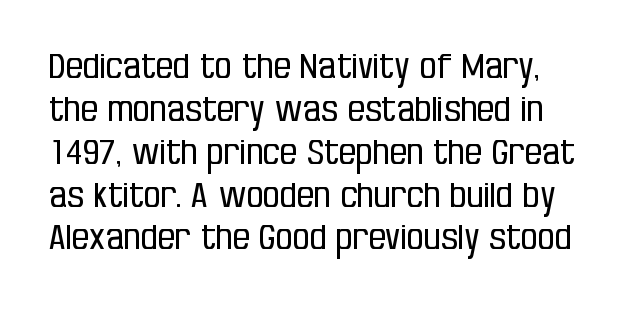
The image shows 34 px regular-weight, condensed sans-serif type, upright; set normal line spacing (1.26x), normal letter spacing, not underlined; low stroke contrast and a large x-height.
